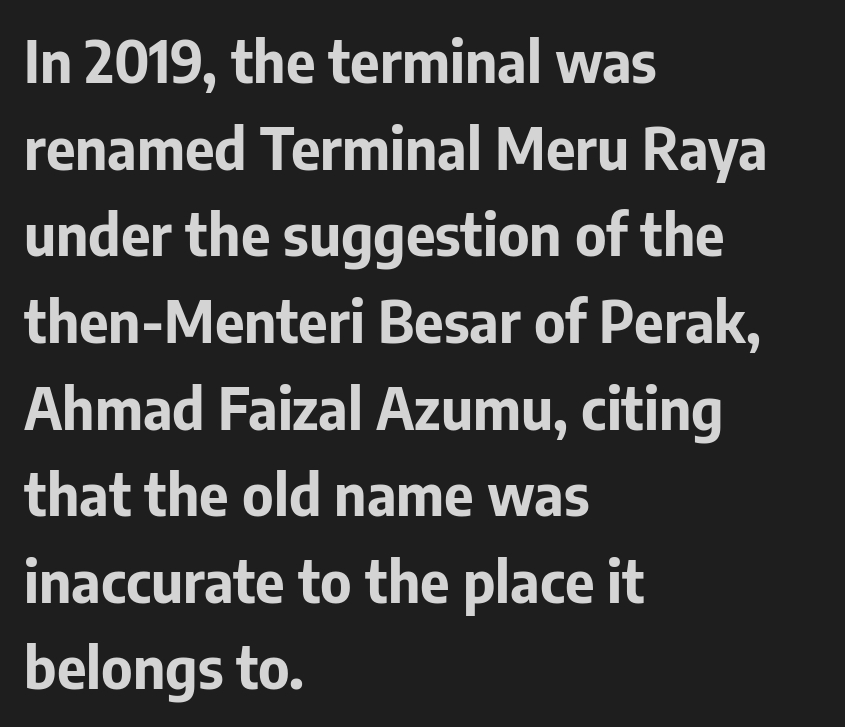
Heavy-handed strokes throughout: this text is bold. Notice how the stems are strictly vertical — no italics here. Anything drawn beneath the words? Only blank space. Serifs: no, the terminals of the letterforms are clean.
